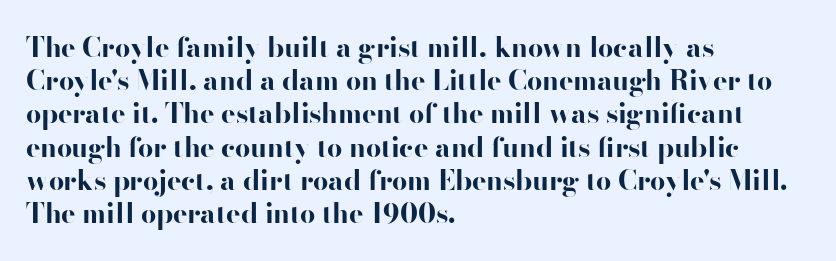
There is no visible air inserted between adjacent glyphs. In terms of weight, the rendering is a true, heavy bold. Visually the block forms a straight wall on the left and a jagged coastline on the right. Lines of text with bare space underneath. If you drew a line through each stem, it would be perfectly vertical.
